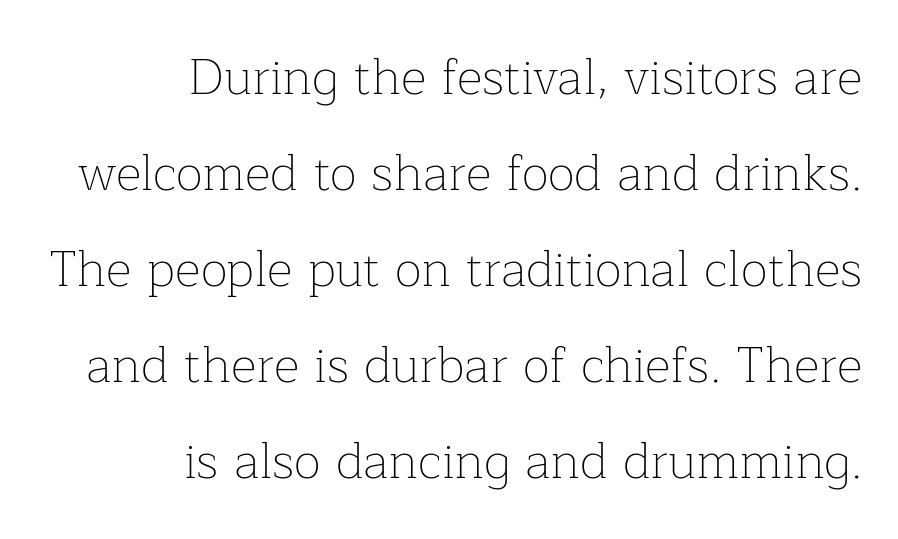
Line ends are locked; line starts wander. Quick note: not italic, upright. Lines of text with bare space underneath. Compared with a typical body face, this is equally light or lighter still.
